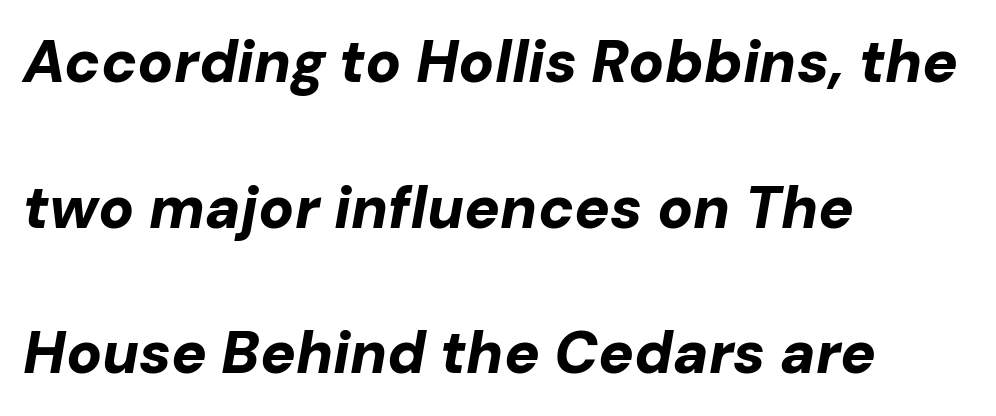
{"italic": "yes", "lean": "right", "slant_degrees": 10, "bold": "yes", "weight": "bold", "width": "normal", "stroke_contrast": "low", "x_height": "medium", "monospaced": "no", "underline": "no", "align": "left", "line_spacing": "loose", "line_spacing_ratio": 2.47, "letter_spacing": "normal", "letter_spacing_em": 0.0, "glyph_px": 59}
